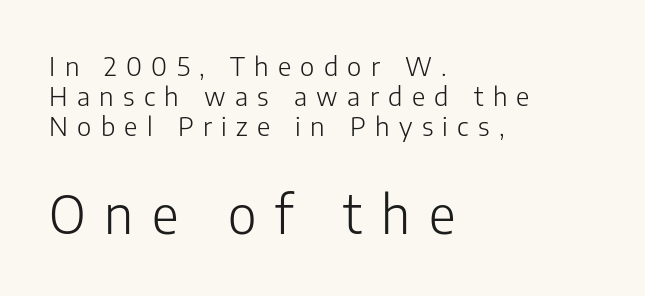
{"serif": "no", "italic": "no", "bold": "no", "weight": "light", "width": "normal", "stroke_contrast": "low", "x_height": "medium", "monospaced": "no", "underline": "no", "align": "left", "line_spacing": "tight", "line_spacing_ratio": 1.15, "letter_spacing": "wide", "letter_spacing_em": 0.36, "larger_block": "second", "size_ratio": 2.0, "glyph_px": 52}
